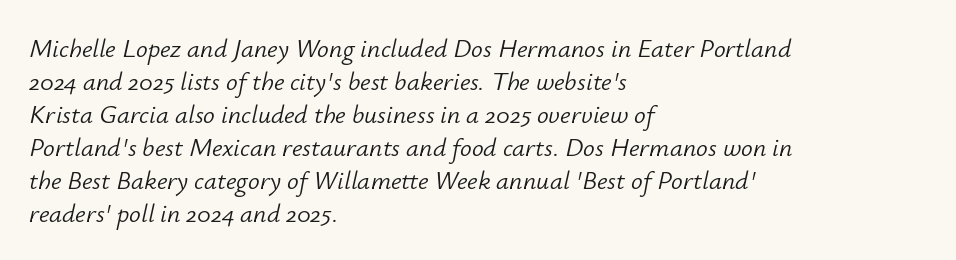
The image shows 26 px text type, italic (leaning right); set left-aligned, normal line spacing (1.27x), normal letter spacing, not underlined.
